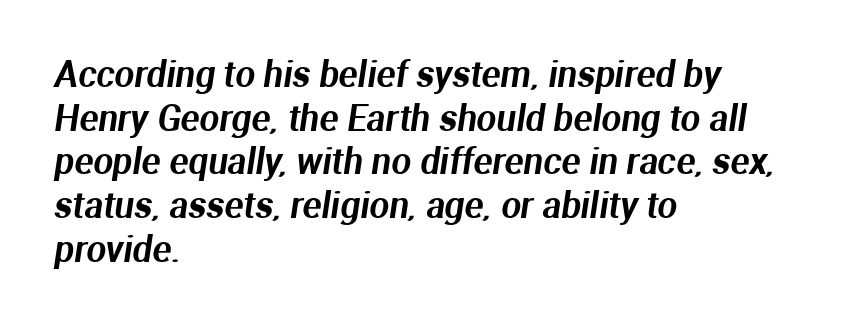
Q: Is the typeface a serif or a sans-serif typeface? A: Sans-serif.
Q: Is the text underlined? A: No.
Q: How is the paragraph aligned? A: Left-aligned.
Q: Is the spacing between letters normal or unusually wide? A: Normal.
Q: Is the spacing between lines tight, normal or loose? A: Normal.
Q: Width (condensed, normal, or wide)? A: Normal.
Q: Stroke contrast? A: Medium.
Q: x-height? A: Medium.
Q: Monospaced? A: No.
